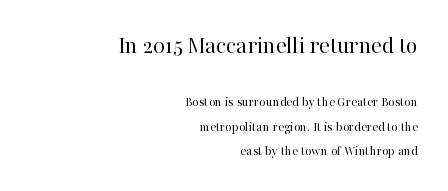
The image shows 25 px text type, upright; set right-aligned, line spacing 1.74x, normal letter spacing, not underlined; the first (top) block is 1.79x larger.
